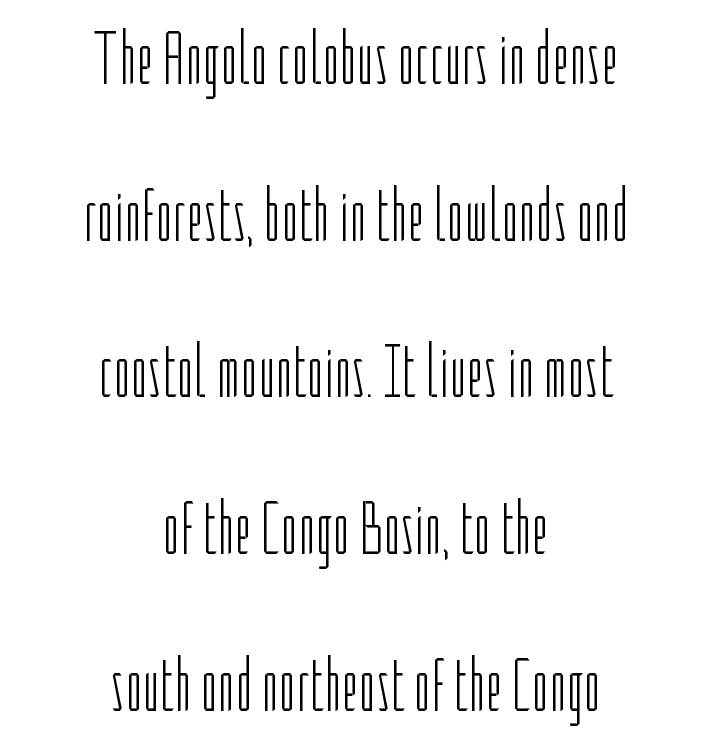
Students, observe: this is what heavily led, spacious text looks like. Character widths vary here, with narrow letters taking less room than wide ones. The passage shown is not bold in any degree. A bare baseline throughout the passage.
